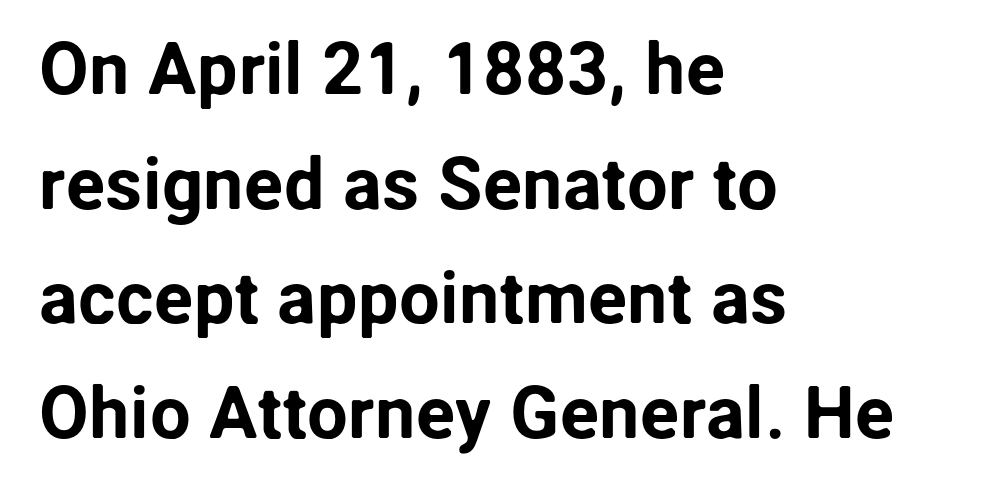
The image shows 73 px sans-serif type, upright; set left-aligned, normal line spacing (1.57x), normal letter spacing, not underlined; low stroke contrast and a medium x-height.
